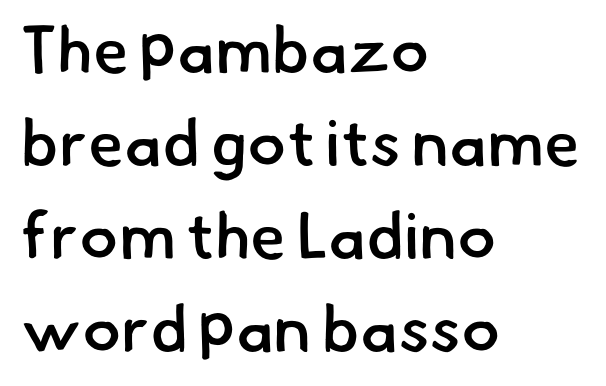
{"serif": "no", "bold": "semi", "weight": "semibold", "width": "normal", "stroke_contrast": "low", "x_height": "small", "monospaced": "no", "underline": "no", "align": "left", "line_spacing": "normal", "line_spacing_ratio": 1.43, "letter_spacing": "normal", "letter_spacing_em": 0.0, "glyph_px": 65}
